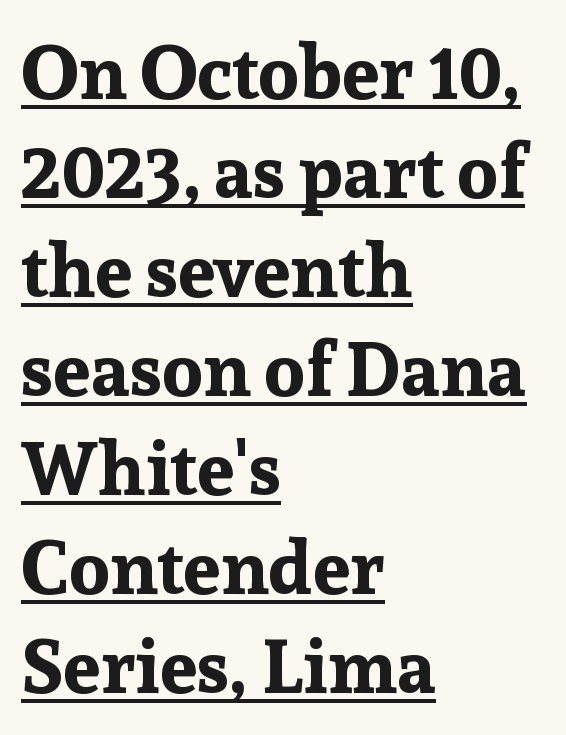
Each glyph is drawn with heavy, bold strokes. Students, observe: this is what conventionally led text looks like. Serifs: yes, visible at the terminals of the letterforms. Quick note: not italic, upright. Each line starts at the same left margin while the right side varies.
